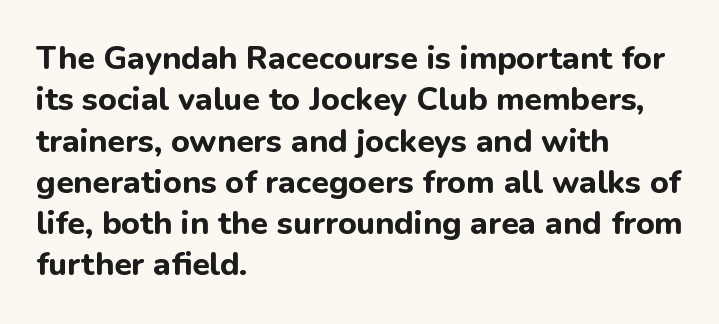
The image shows 32 px bold sans-serif type, upright; set left-aligned, normal line spacing (1.29x), normal letter spacing, not underlined; low stroke contrast and a medium x-height.
